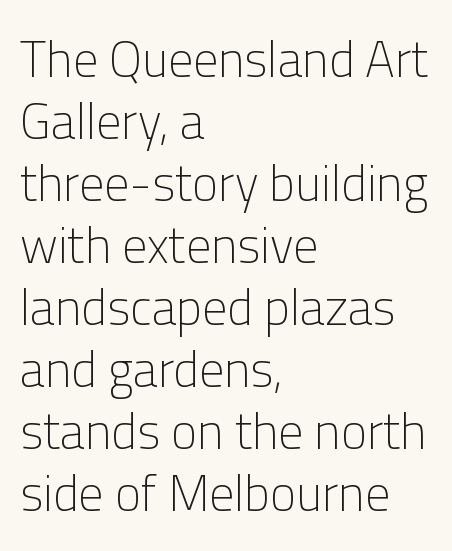
Q: Is the text bold? A: No.
Q: Is the text italic (slanted)? A: No, it is upright.
Q: Is the typeface a serif or a sans-serif typeface? A: Sans-serif.
Q: Is the text underlined? A: No.
Q: How is the paragraph aligned? A: Left-aligned.
Q: Is the spacing between letters normal or unusually wide? A: Normal.
Q: Width (condensed, normal, or wide)? A: Normal.
Q: Stroke contrast? A: Low.
Q: x-height? A: Medium.
Q: Monospaced? A: No.
